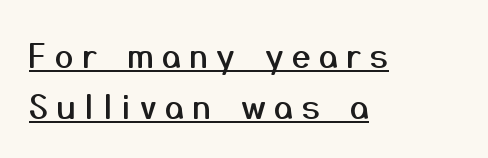
Q: Is the text italic (slanted)? A: No, it is upright.
Q: Is the typeface a serif or a sans-serif typeface? A: Sans-serif.
Q: Is the text underlined? A: Yes.
Q: How is the paragraph aligned? A: Left-aligned.
Q: Is the spacing between letters normal or unusually wide? A: Unusually wide.
Q: Is the spacing between lines tight, normal or loose? A: Normal.
Q: Width (condensed, normal, or wide)? A: Normal.
Q: Stroke contrast? A: Medium.
Q: x-height? A: Medium.
Q: Monospaced? A: No.
